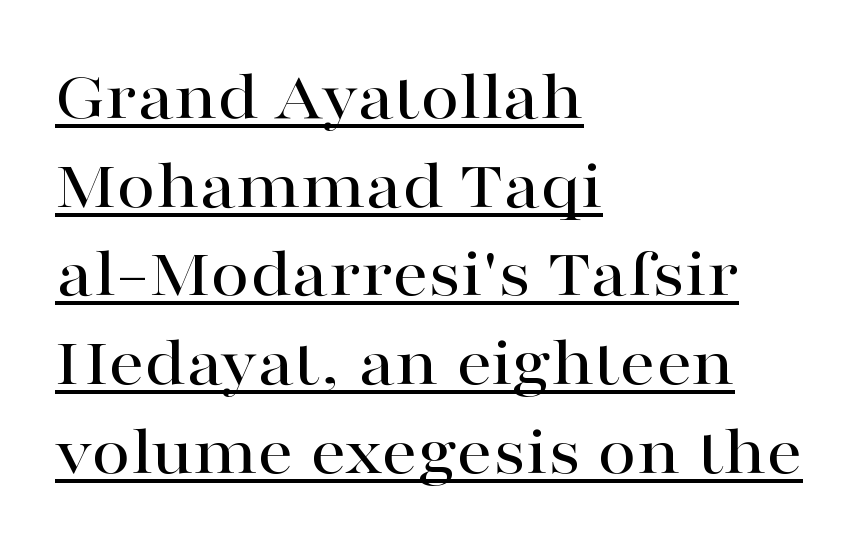
The letterforms sit shoulder to shoulder at normal distance. Underline: present. The lines are quadded left. Classification — serif. Spacing verdict: proportional, widths tailored to each character. The line-height multiplier appears to be the usual default.
